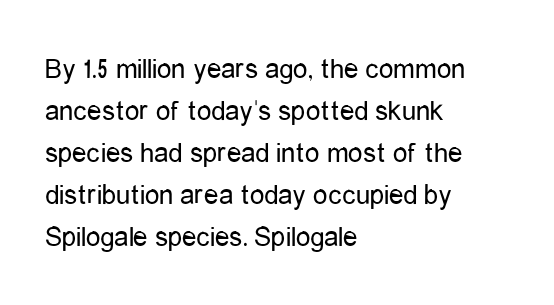
The image shows 29 px regular-weight, condensed sans-serif type, upright; set left-aligned, normal line spacing (1.45x), normal letter spacing, not underlined; low stroke contrast and a medium x-height.
